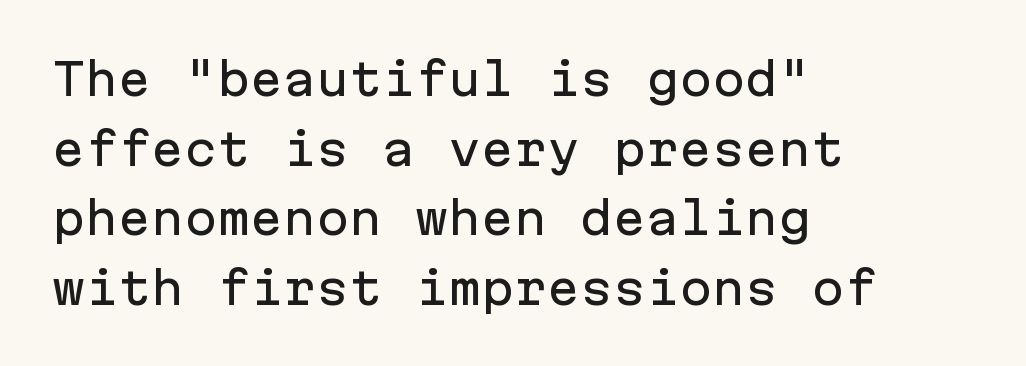
{"serif": "no", "italic": "no", "width": "normal", "stroke_contrast": "low", "x_height": "medium", "monospaced": "yes", "underline": "no", "align": "left", "line_spacing": "normal", "line_spacing_ratio": 1.58, "letter_spacing": "normal", "letter_spacing_em": 0.0, "glyph_px": 44}
